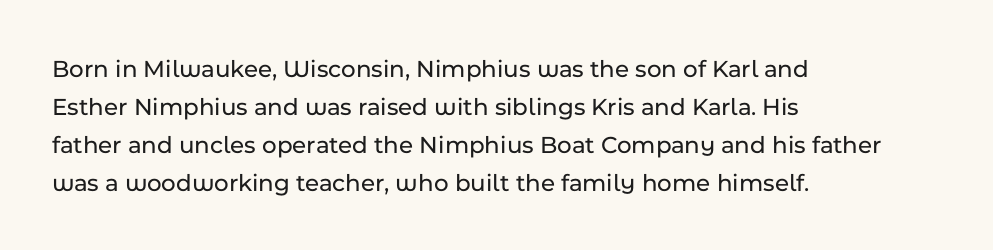
Q: Is the text italic (slanted)? A: No, it is upright.
Q: Is the text underlined? A: No.
Q: How is the paragraph aligned? A: Left-aligned.
Q: Is the spacing between letters normal or unusually wide? A: Normal.
Q: Is the spacing between lines tight, normal or loose? A: Normal.
